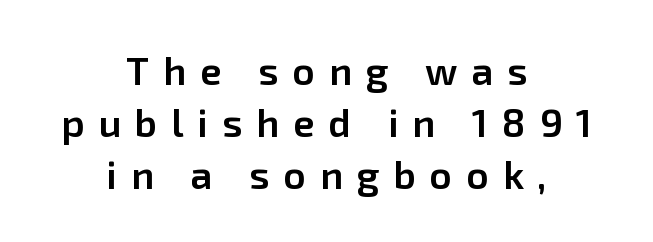
Q: Is the text bold? A: Semi-bold.
Q: Is the text italic (slanted)? A: No, it is upright.
Q: Is the typeface a serif or a sans-serif typeface? A: Sans-serif.
Q: Is the text underlined? A: No.
Q: How is the paragraph aligned? A: Centered.
Q: Is the spacing between letters normal or unusually wide? A: Unusually wide.
Q: Is the spacing between lines tight, normal or loose? A: Normal.
Q: Width (condensed, normal, or wide)? A: Normal.
Q: Stroke contrast? A: Low.
Q: x-height? A: Medium.
Q: Monospaced? A: No.
